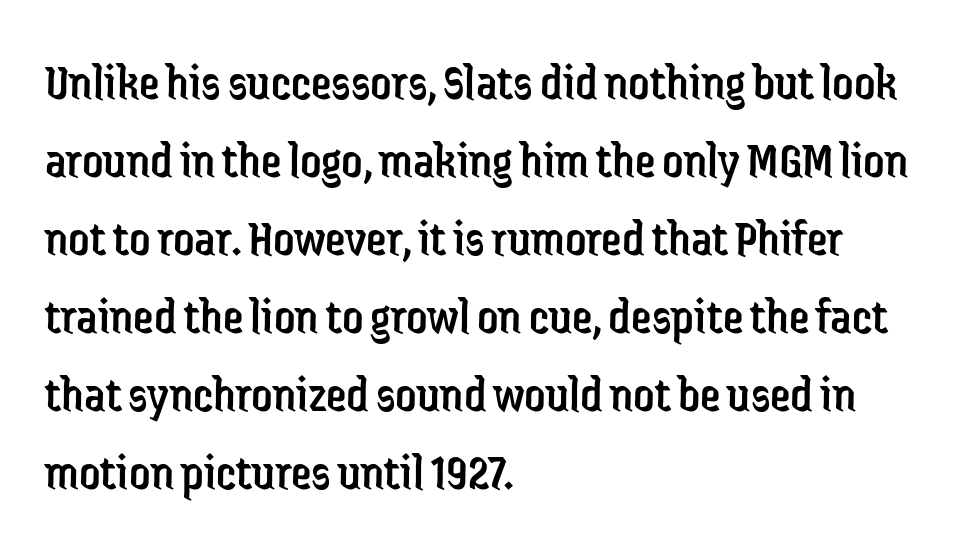
Q: Is the text bold? A: No.
Q: Is the text italic (slanted)? A: No, it is upright.
Q: Is the typeface a serif or a sans-serif typeface? A: Sans-serif.
Q: Is the text underlined? A: No.
Q: How is the paragraph aligned? A: Left-aligned.
Q: Is the spacing between letters normal or unusually wide? A: Normal.
Q: Is the spacing between lines tight, normal or loose? A: Normal.
Q: Width (condensed, normal, or wide)? A: Condensed.
Q: Stroke contrast? A: Low.
Q: x-height? A: Medium.
Q: Monospaced? A: No.
